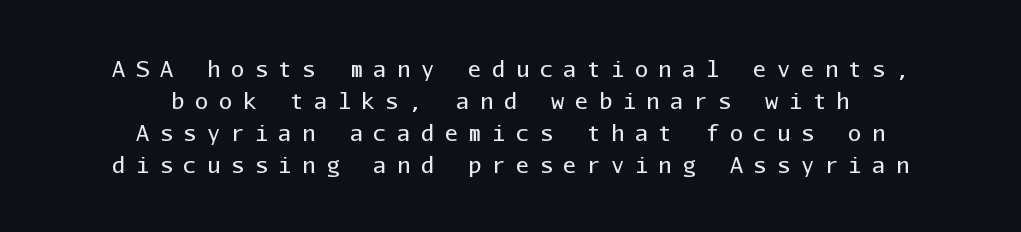
{"italic": "no", "bold": "no", "underline": "no", "align": "center", "line_spacing": "normal", "line_spacing_ratio": 1.45, "letter_spacing": "wide", "letter_spacing_em": 0.48, "glyph_px": 22}
